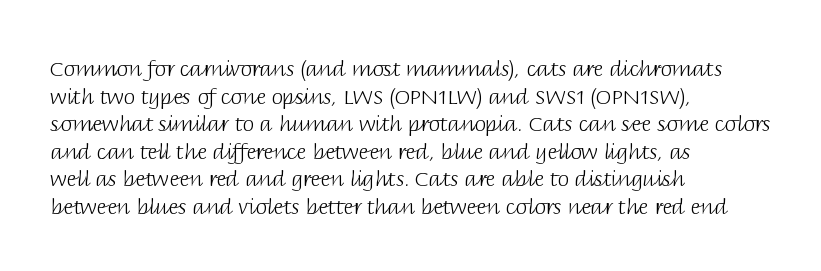
{"italic": "no", "bold": "no", "underline": "no", "align": "left", "line_spacing": "normal", "line_spacing_ratio": 1.31, "letter_spacing": "normal", "letter_spacing_em": 0.0, "glyph_px": 21}
